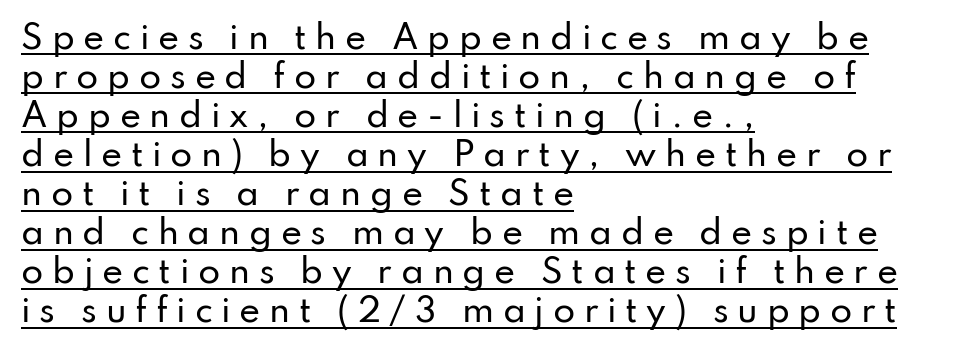
Observe the absence of serifs on each vertical stroke in this sample. The gaps between neighbouring characters are conspicuously large. Note the varied advance widths — an 'i' is clearly narrower than an 'm'. Caption: multi-line text, flush left, ragged right. Quick note: not italic, upright. Students, observe the line beneath the letters — that is underlining.
